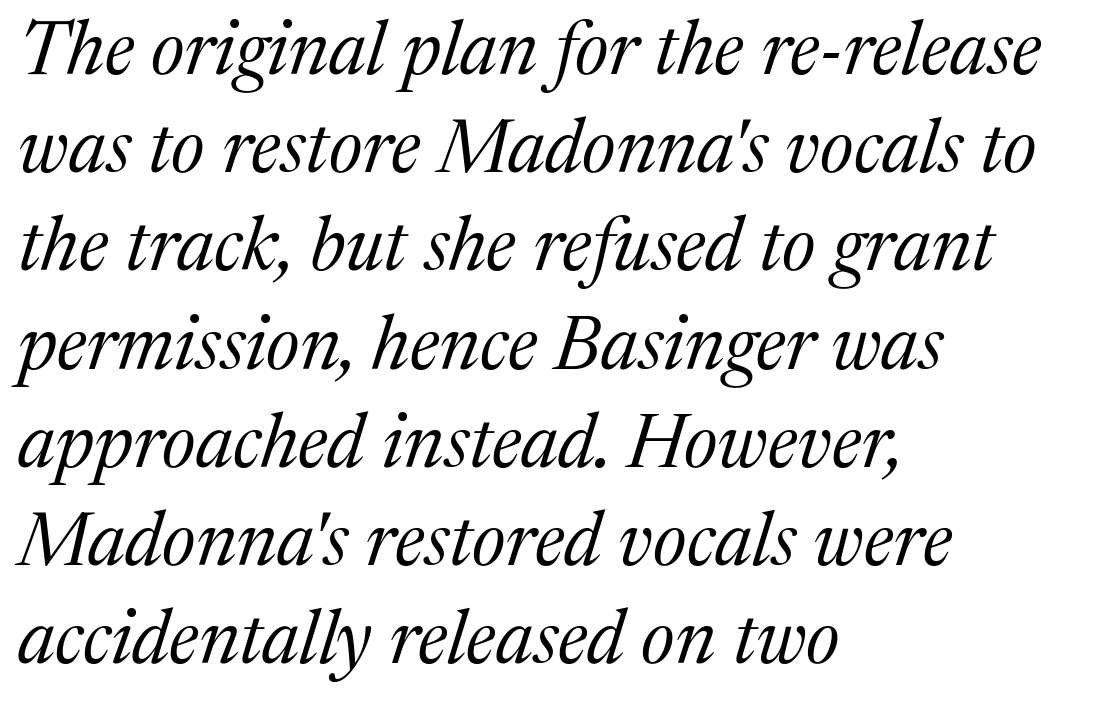
Q: Is the text bold? A: No.
Q: Is the text italic (slanted)? A: Yes, it leans right by about 17 degrees.
Q: Is the typeface a serif or a sans-serif typeface? A: Serif.
Q: Is the text underlined? A: No.
Q: How is the paragraph aligned? A: Left-aligned.
Q: Is the spacing between letters normal or unusually wide? A: Normal.
Q: Is the spacing between lines tight, normal or loose? A: Normal.
Q: Width (condensed, normal, or wide)? A: Normal.
Q: Stroke contrast? A: Medium.
Q: x-height? A: Medium.
Q: Monospaced? A: No.
